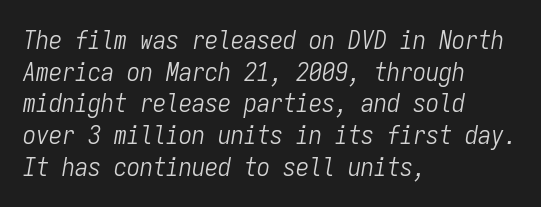
Honestly, there is no underline to notice here at all. Counters stay open thanks to moderate or lighter strokes. Compared with typical body copy, the letter spacing here is the same. Typeset ragged right — the left edge is the straight one. In terms of posture, this sample is oblique.
